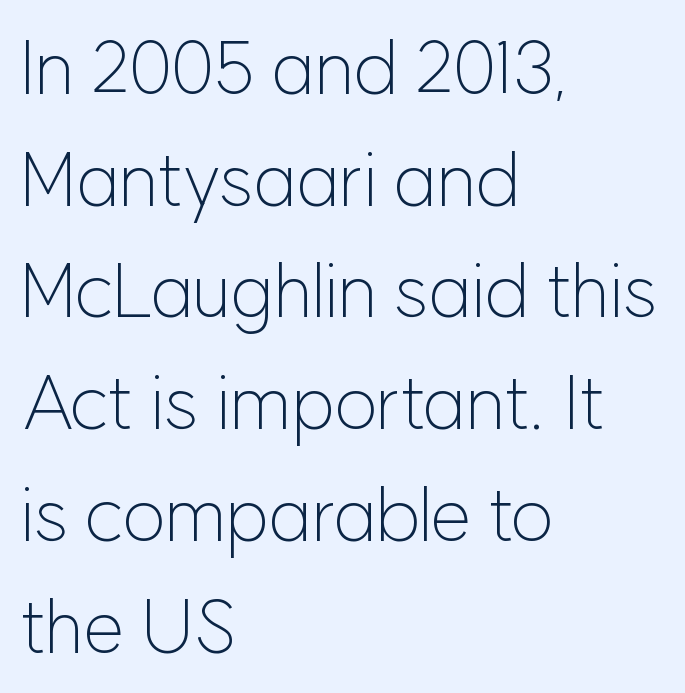
The image shows 74 px light sans-serif type, upright; set left-aligned, normal line spacing (1.51x), normal letter spacing, not underlined; low stroke contrast and a medium x-height.
